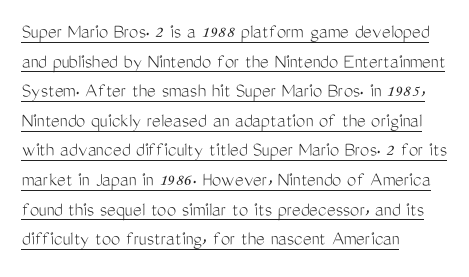
Glyph-to-glyph distance matches everyday printed text. Unbolded letterforms with no extra heft. This is underlined copy, the kind a proofreader might mark for attention. The axis of the letterforms is exactly vertical. Regarding leading, the lines here are spaced in the standard way.
